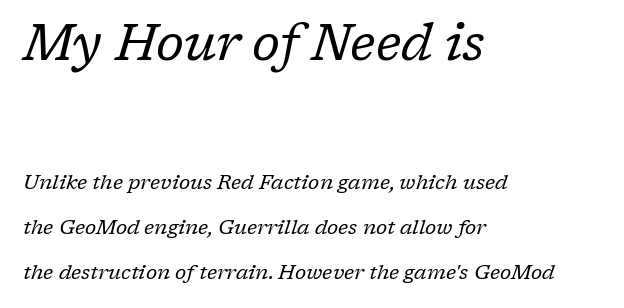
Q: Is the text bold? A: No.
Q: Is the text italic (slanted)? A: Yes, it leans right by about 17 degrees.
Q: Is the typeface a serif or a sans-serif typeface? A: Serif.
Q: Is the text underlined? A: No.
Q: How is the paragraph aligned? A: Left-aligned.
Q: Is the spacing between letters normal or unusually wide? A: Normal.
Q: Is the spacing between lines tight, normal or loose? A: Loose.
Q: Which block of text is set in a larger size, the first (top) or the second (bottom)? A: The first (top) one.
Q: Width (condensed, normal, or wide)? A: Normal.
Q: Stroke contrast? A: Low.
Q: x-height? A: Medium.
Q: Monospaced? A: No.
